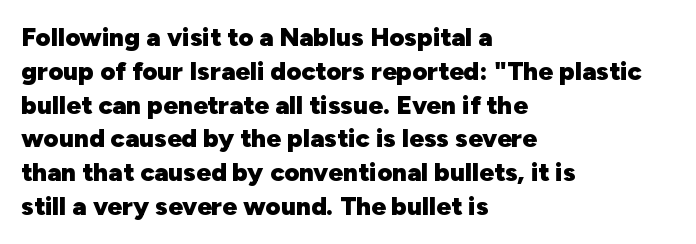
The image shows 26 px bold type, upright; set left-aligned, normal line spacing (1.3x), normal letter spacing, not underlined.
